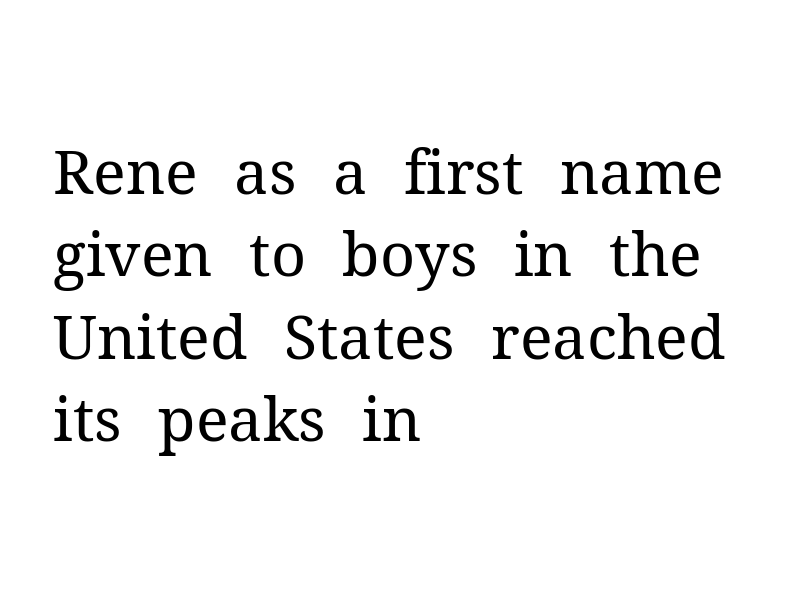
The image shows 61 px regular-weight serif type, upright; set left-aligned, normal line spacing (1.35x), normal letter spacing, not underlined; medium stroke contrast and a medium x-height.
